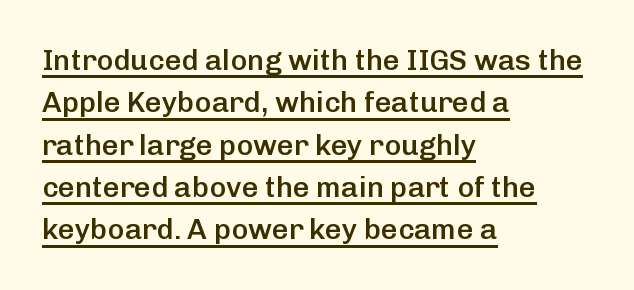
Q: Is the text bold? A: Semi-bold.
Q: Is the text italic (slanted)? A: No, it is upright.
Q: Is the typeface a serif or a sans-serif typeface? A: Sans-serif.
Q: Is the text underlined? A: Yes.
Q: How is the paragraph aligned? A: Left-aligned.
Q: Is the spacing between letters normal or unusually wide? A: Normal.
Q: Is the spacing between lines tight, normal or loose? A: Normal.
Q: Width (condensed, normal, or wide)? A: Normal.
Q: Stroke contrast? A: Low.
Q: x-height? A: Medium.
Q: Monospaced? A: No.
